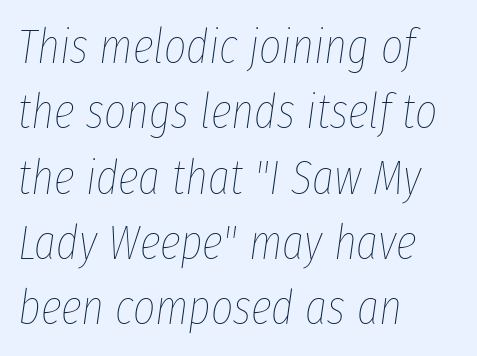
Q: Is the text bold? A: No.
Q: Is the text italic (slanted)? A: Yes, it leans right by about 8 degrees.
Q: Is the text underlined? A: No.
Q: How is the paragraph aligned? A: Left-aligned.
Q: Is the spacing between letters normal or unusually wide? A: Normal.
Q: Is the spacing between lines tight, normal or loose? A: Normal.
Q: Width (condensed, normal, or wide)? A: Condensed.
Q: Stroke contrast? A: Low.
Q: x-height? A: Medium.
Q: Monospaced? A: No.
